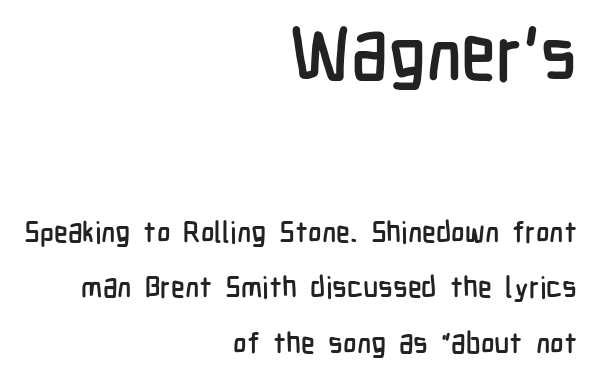
Horizontally, the lines are justified to the trailing edge only. No feet cap the strokes, marking this as sans-serif type. The zone under the glyphs is completely vacant. The designer dialed line spacing up above the default. Letter spacing: default.
